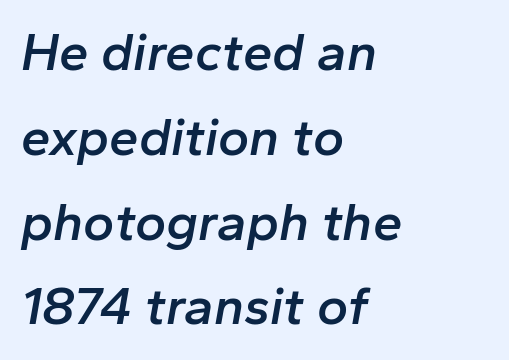
{"italic": "yes", "lean": "right", "slant_degrees": 10, "bold": "semi", "weight": "semibold", "width": "normal", "stroke_contrast": "low", "x_height": "medium", "monospaced": "no", "underline": "no", "align": "left", "line_spacing": "normal", "line_spacing_ratio": 1.6, "letter_spacing": "normal", "letter_spacing_em": 0.0, "glyph_px": 53}
